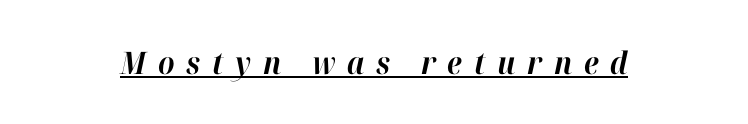
How heavy is the stroke? Heavy — this is a bold. The words here are underlined. Is this a fixed-width face? No — the glyphs have proportional, varying widths. Designer's note — italics engaged. Inter-character spacing is expanded well beyond the font's built-in metrics.
